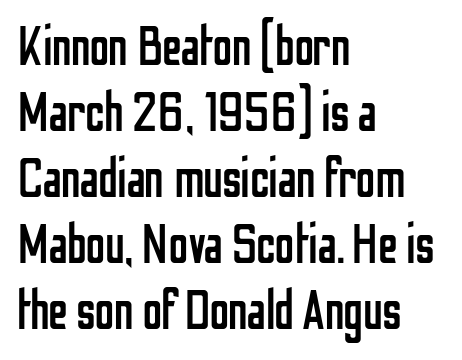
{"serif": "no", "italic": "no", "bold": "no", "weight": "regular", "width": "condensed", "stroke_contrast": "low", "x_height": "medium", "monospaced": "no", "underline": "no", "align": "left", "line_spacing_ratio": 1.2, "letter_spacing": "normal", "letter_spacing_em": 0.0, "glyph_px": 55}
